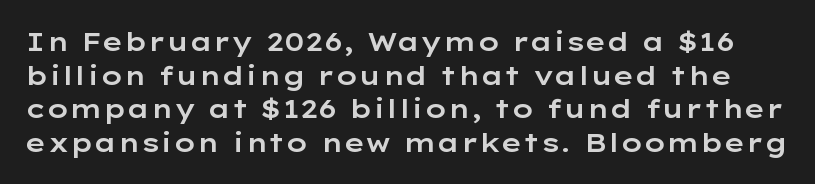
The image shows 26 px text type, upright; set normal line spacing (1.29x), normal letter spacing, not underlined.
